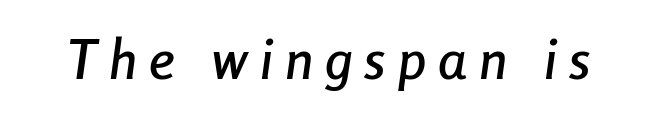
The image shows 56 px condensed type, italic (leaning right); set unusually wide letter spacing (+0.22 em), not underlined; low stroke contrast and a medium x-height.
